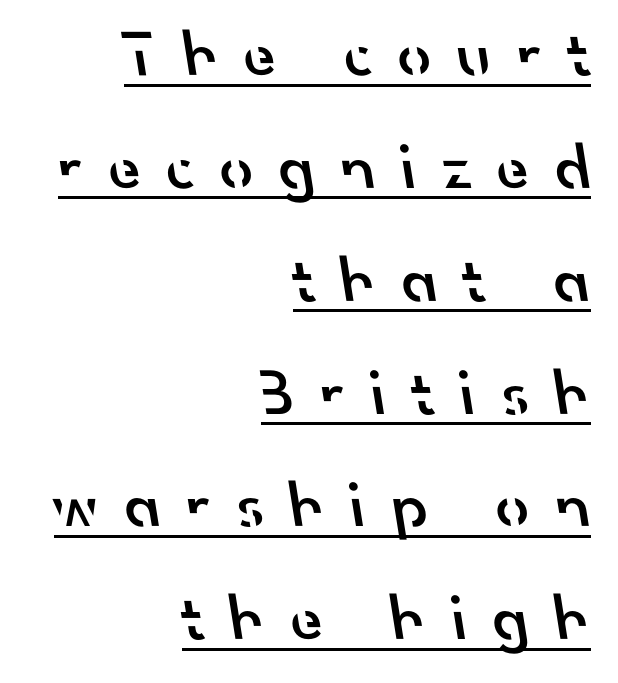
Q: Is the text bold? A: Semi-bold.
Q: Is the typeface a serif or a sans-serif typeface? A: Sans-serif.
Q: Is the text underlined? A: Yes.
Q: How is the paragraph aligned? A: Right-aligned.
Q: Is the spacing between letters normal or unusually wide? A: Unusually wide.
Q: Width (condensed, normal, or wide)? A: Normal.
Q: Stroke contrast? A: Low.
Q: x-height? A: Small.
Q: Monospaced? A: No.
